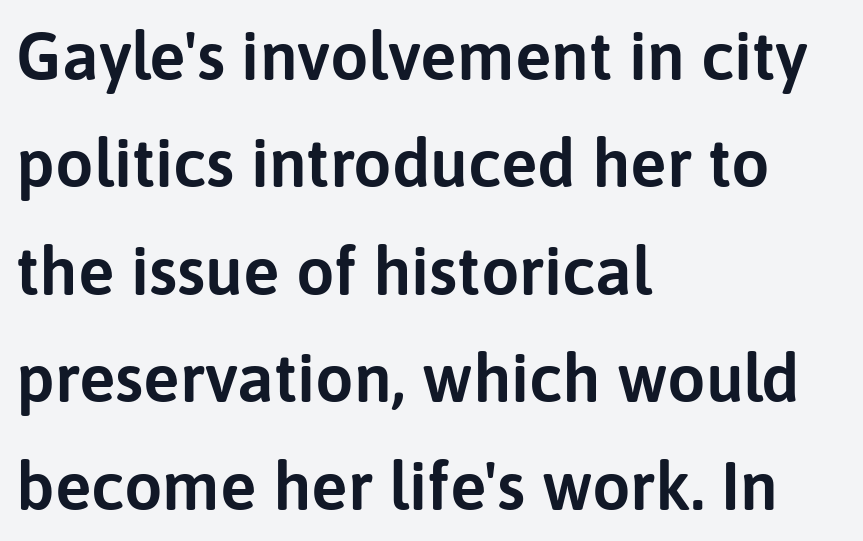
{"serif": "no", "italic": "no", "width": "normal", "stroke_contrast": "low", "x_height": "medium", "monospaced": "no", "underline": "no", "align": "left", "line_spacing": "normal", "line_spacing_ratio": 1.58, "letter_spacing": "normal", "letter_spacing_em": 0.0, "glyph_px": 68}
